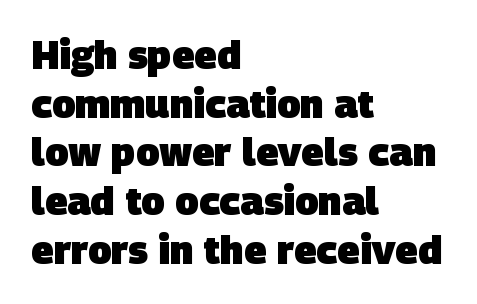
Q: Is the text bold? A: Yes.
Q: Is the typeface a serif or a sans-serif typeface? A: Sans-serif.
Q: Is the text underlined? A: No.
Q: How is the paragraph aligned? A: Left-aligned.
Q: Is the spacing between letters normal or unusually wide? A: Normal.
Q: Is the spacing between lines tight, normal or loose? A: Normal.
Q: Width (condensed, normal, or wide)? A: Normal.
Q: Stroke contrast? A: Low.
Q: x-height? A: Large.
Q: Monospaced? A: No.
